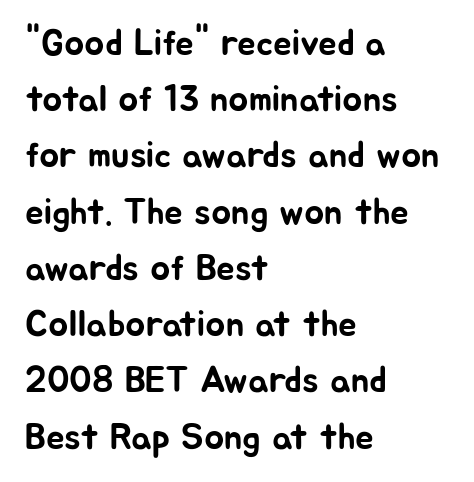
{"serif": "no", "italic": "no", "width": "normal", "stroke_contrast": "low", "x_height": "medium", "monospaced": "no", "underline": "no", "align": "left", "line_spacing": "normal", "line_spacing_ratio": 1.52, "letter_spacing": "normal", "letter_spacing_em": 0.0, "glyph_px": 37}
